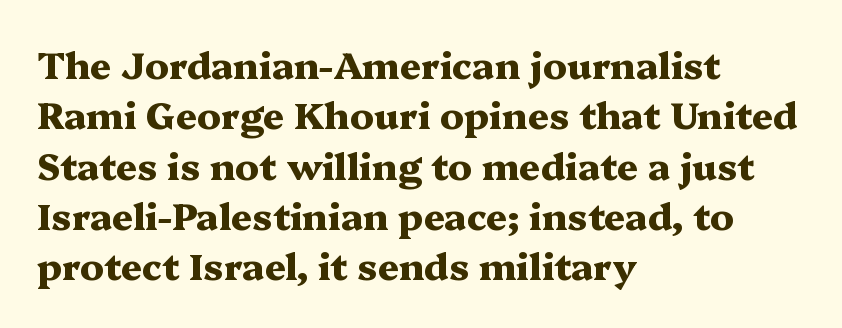
{"serif": "yes", "italic": "no", "bold": "yes", "weight": "heavy", "width": "wide", "stroke_contrast": "medium", "x_height": "medium", "monospaced": "no", "underline": "no", "align": "left", "line_spacing": "normal", "line_spacing_ratio": 1.36, "letter_spacing": "normal", "letter_spacing_em": 0.0, "glyph_px": 37}
